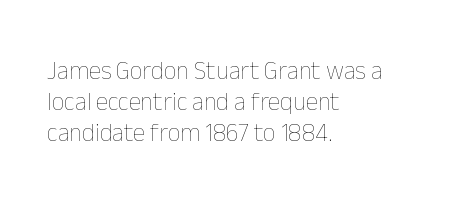
Q: Is the text bold? A: No.
Q: Is the text italic (slanted)? A: No, it is upright.
Q: Is the text underlined? A: No.
Q: How is the paragraph aligned? A: Left-aligned.
Q: Is the spacing between letters normal or unusually wide? A: Normal.
